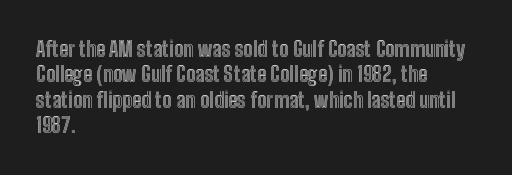
{"italic": "no", "underline": "no", "align": "left", "line_spacing_ratio": 1.21, "letter_spacing": "normal", "letter_spacing_em": 0.0, "glyph_px": 21}
